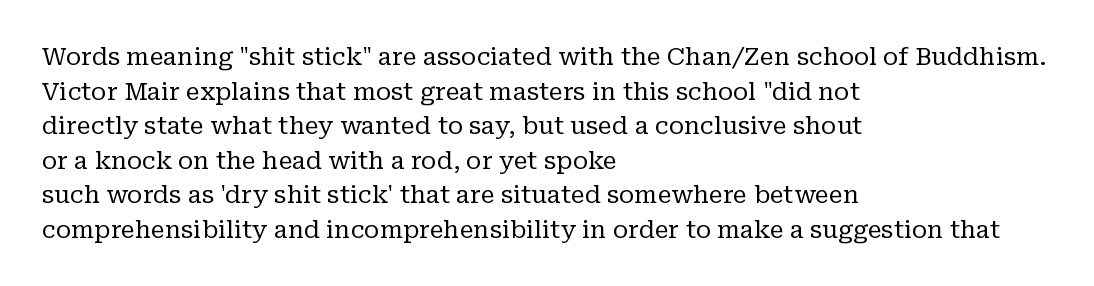
The image shows 24 px text type, upright; set left-aligned, normal line spacing (1.44x), normal letter spacing, not underlined.
